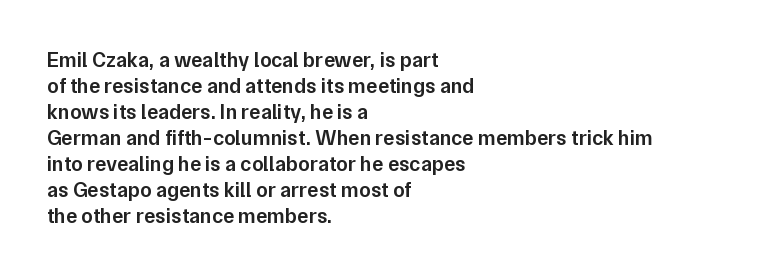
Set as a demibold, roughly 600 on the weight scale. Letter spacing: default. Where is the straight margin? On the left. Designer's note — italics off, roman on. Descenders are the only things crossing below the line.
